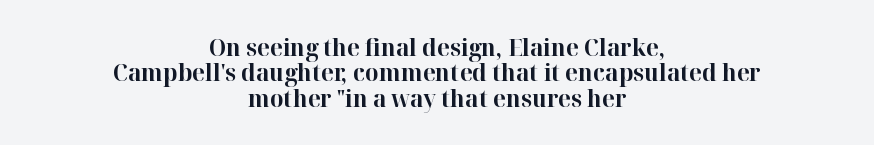
Whoever set this chose condensed vertical rhythm over breathing room. The font's upright variant was chosen for this text. The string is rendered with underlining switched off. In terms of letterspacing, this is plain default setting. As a designer I'd log this as weight 700, bold. Line starts and ends both wander, symmetrically.
